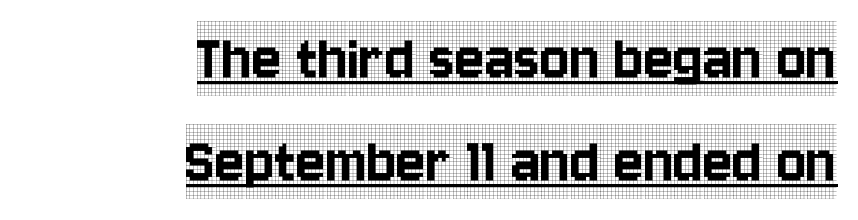
{"serif": "yes", "italic": "no", "width": "condensed", "x_height": "large", "monospaced": "no", "underline": "yes", "align": "right", "line_spacing": "normal", "line_spacing_ratio": 1.49, "letter_spacing": "normal", "letter_spacing_em": 0.0, "glyph_px": 69}
